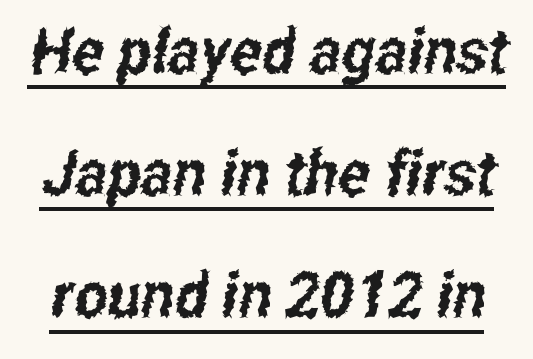
The image shows 63 px condensed sans-serif type; set loose line spacing (1.94x), normal letter spacing, underlined; low stroke contrast and a medium x-height.
